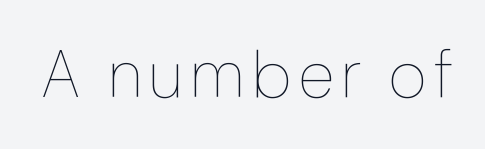
Just letters on the line, the space beneath them empty. Posture: vertical. These lines are rendered in a variable-pitch font. Stroke thickness stays within the range of a standard reading face or lighter.
